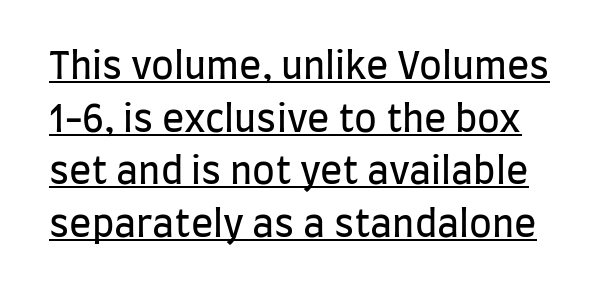
Q: Is the text bold? A: No.
Q: Is the text italic (slanted)? A: No, it is upright.
Q: Is the typeface a serif or a sans-serif typeface? A: Sans-serif.
Q: Is the text underlined? A: Yes.
Q: Is the spacing between letters normal or unusually wide? A: Normal.
Q: Is the spacing between lines tight, normal or loose? A: Normal.
Q: Width (condensed, normal, or wide)? A: Condensed.
Q: Stroke contrast? A: Low.
Q: x-height? A: Large.
Q: Monospaced? A: No.
